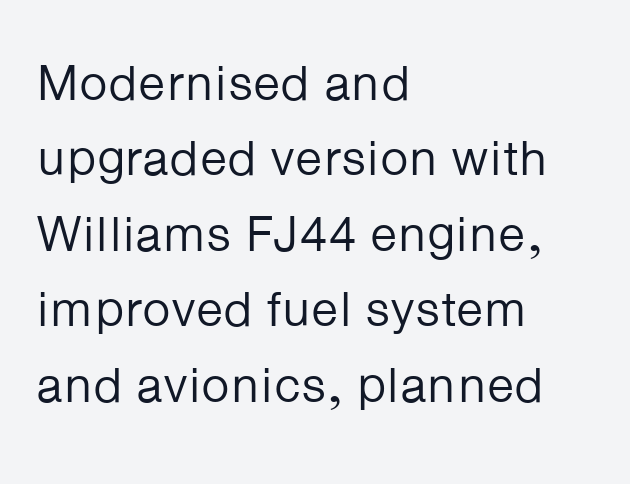
{"serif": "no", "italic": "no", "bold": "no", "weight": "regular", "width": "normal", "stroke_contrast": "low", "x_height": "medium", "monospaced": "no", "underline": "no", "align": "left", "line_spacing": "normal", "line_spacing_ratio": 1.51, "letter_spacing": "normal", "letter_spacing_em": 0.0, "glyph_px": 50}
